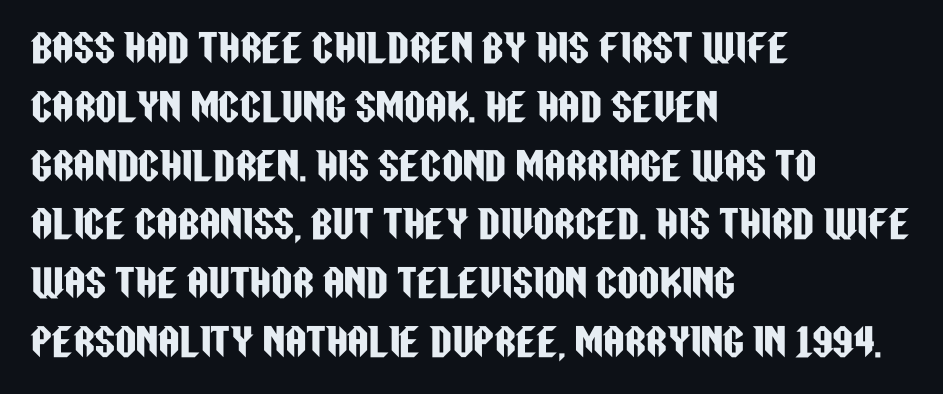
The image shows 37 px condensed sans-serif type, upright; set left-aligned, normal line spacing (1.59x), normal letter spacing, not underlined; low stroke contrast and a large x-height.
